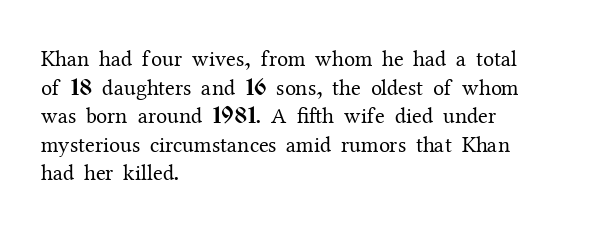
Check the space under the baseline: it is left empty. Characters follow at the spacing the type designer built in. These glyphs show unthickened strokes, regular width or finer. This is the regular roman posture of the typeface. A typesetter would call this leading conventional body-copy spacing. The compositor pushed each line to the left boundary.
